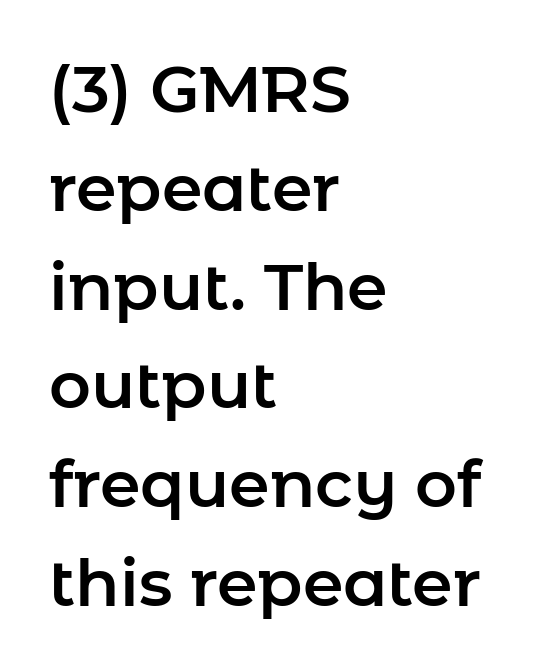
{"serif": "no", "italic": "no", "width": "normal", "stroke_contrast": "low", "x_height": "medium", "monospaced": "no", "underline": "no", "align": "left", "line_spacing": "normal", "line_spacing_ratio": 1.52, "letter_spacing": "normal", "letter_spacing_em": 0.0, "glyph_px": 65}
